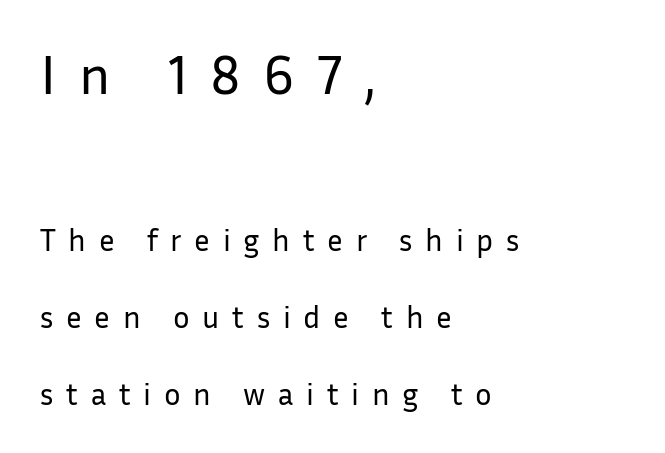
The image shows 55 px regular-weight sans-serif type, upright; set left-aligned, loose line spacing (2.48x), unusually wide letter spacing (+0.41 em), not underlined; the first (top) block is 1.77x larger; low stroke contrast and a medium x-height.
